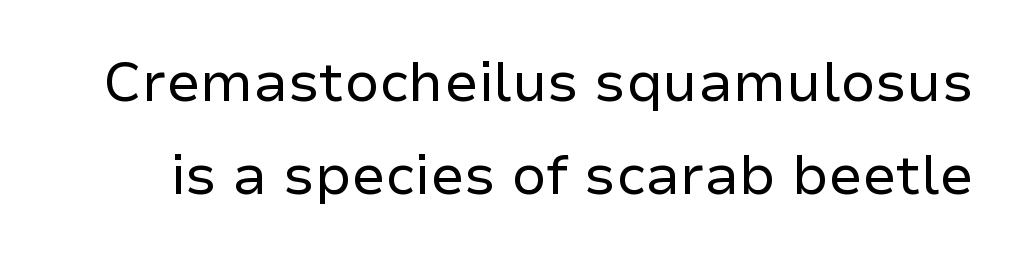
Q: Is the text bold? A: No.
Q: Is the text italic (slanted)? A: No, it is upright.
Q: Is the typeface a serif or a sans-serif typeface? A: Sans-serif.
Q: Is the text underlined? A: No.
Q: Is the spacing between letters normal or unusually wide? A: Normal.
Q: Is the spacing between lines tight, normal or loose? A: Normal.
Q: Width (condensed, normal, or wide)? A: Normal.
Q: Stroke contrast? A: Low.
Q: x-height? A: Medium.
Q: Monospaced? A: No.
